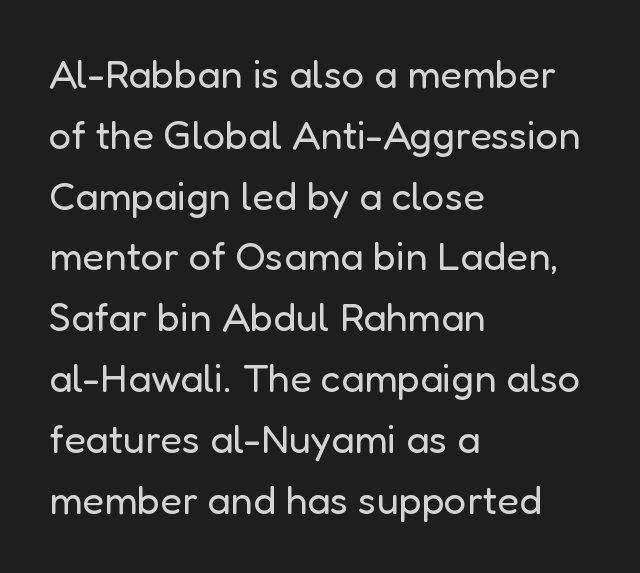
Any mark beneath the type? The region is blank. Weight: regular or lighter. Honestly, the letter spacing is just normal — you wouldn't notice it. The setting favours the left margin, as ordinary paragraphs usually do.
